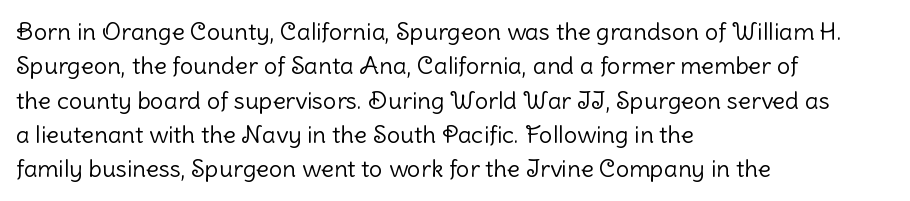
Vertical stems look standard width or narrower in stroke. Default kerning and tracking; the words read as compact shapes. These lines are set flush left with a ragged right edge. The baseline area is clear.
